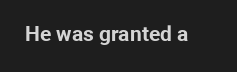
{"italic": "no", "bold": "yes", "underline": "no", "letter_spacing": "normal", "letter_spacing_em": 0.0, "glyph_px": 21}
